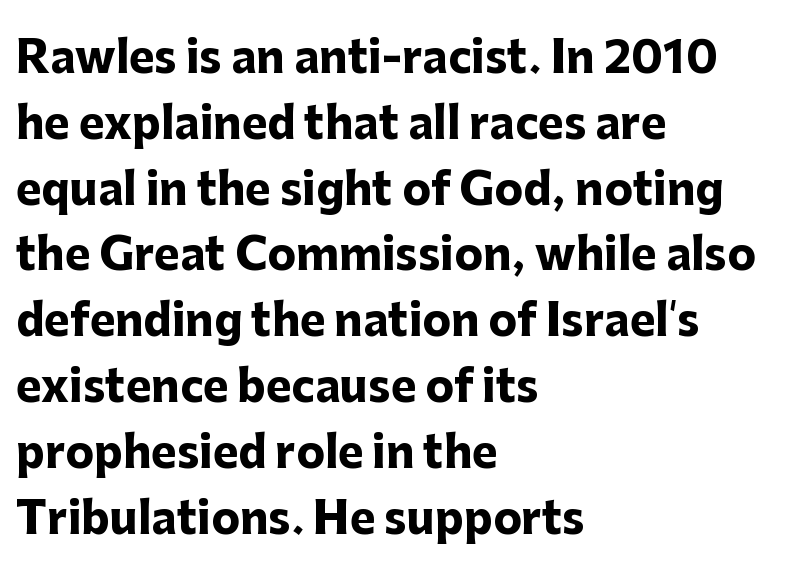
The image shows 43 px heavy sans-serif type, upright; set left-aligned, normal line spacing (1.53x), normal letter spacing, not underlined; low stroke contrast and a medium x-height.
